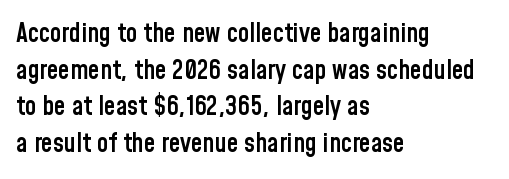
{"italic": "no", "bold": "semi", "underline": "no", "align": "left", "line_spacing": "normal", "line_spacing_ratio": 1.41, "letter_spacing": "normal", "letter_spacing_em": 0.0, "glyph_px": 26}
